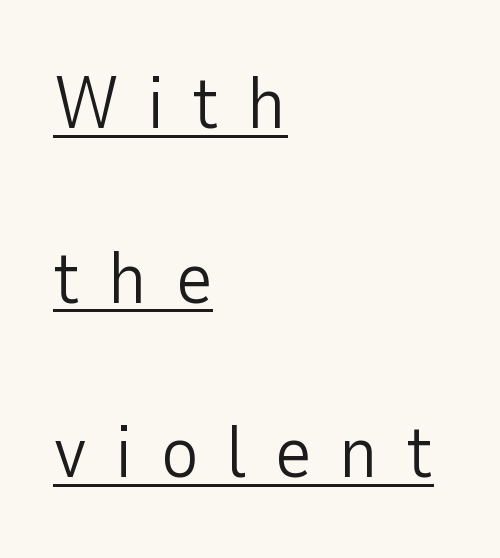
Q: Is the text bold? A: No.
Q: Is the text italic (slanted)? A: No, it is upright.
Q: Is the typeface a serif or a sans-serif typeface? A: Sans-serif.
Q: Is the text underlined? A: Yes.
Q: How is the paragraph aligned? A: Left-aligned.
Q: Is the spacing between letters normal or unusually wide? A: Unusually wide.
Q: Is the spacing between lines tight, normal or loose? A: Loose.
Q: Width (condensed, normal, or wide)? A: Normal.
Q: Stroke contrast? A: Low.
Q: x-height? A: Medium.
Q: Monospaced? A: No.
